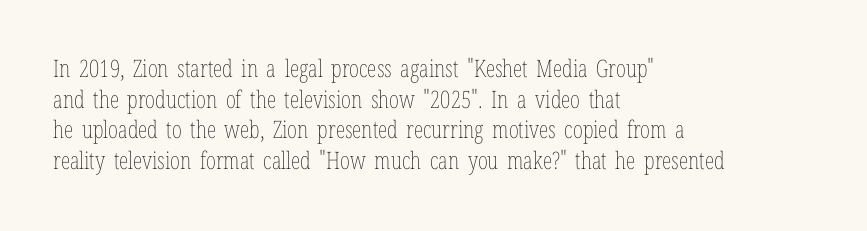
Is the type heavy? It reads as light-to-regular instead. Leftover space on each line is placed entirely after the last word. Characters follow at the spacing the type designer built in. The passage shown stacks its lines at a standard gap.
